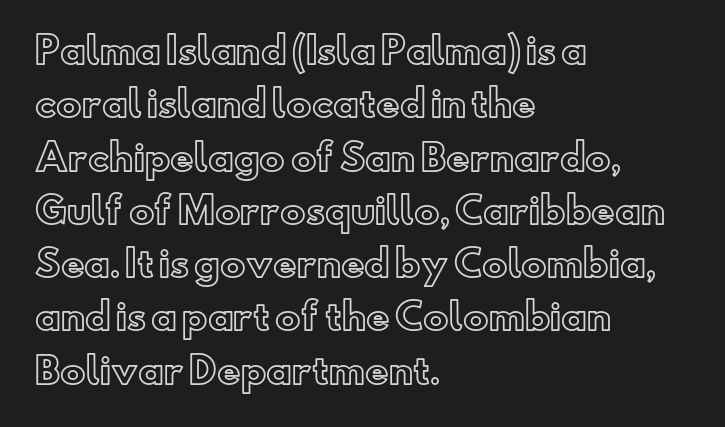
{"italic": "no", "width": "normal", "x_height": "small", "monospaced": "no", "underline": "no", "align": "left", "line_spacing": "normal", "line_spacing_ratio": 1.48, "letter_spacing": "normal", "letter_spacing_em": 0.0, "glyph_px": 36}
